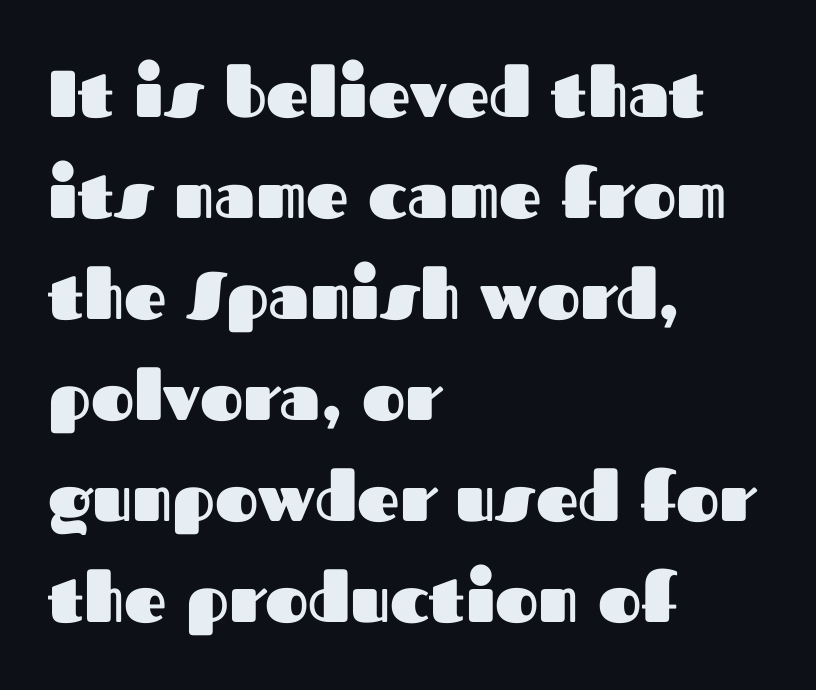
The image shows 66 px heavy sans-serif type, upright; set left-aligned, normal line spacing (1.53x), normal letter spacing, not underlined; medium stroke contrast and a medium x-height.
